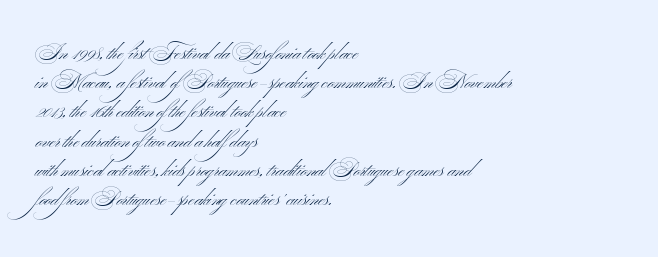
{"bold": "no", "underline": "no", "align": "left", "line_spacing": "normal", "line_spacing_ratio": 1.46, "letter_spacing": "normal", "letter_spacing_em": 0.0, "glyph_px": 20}
